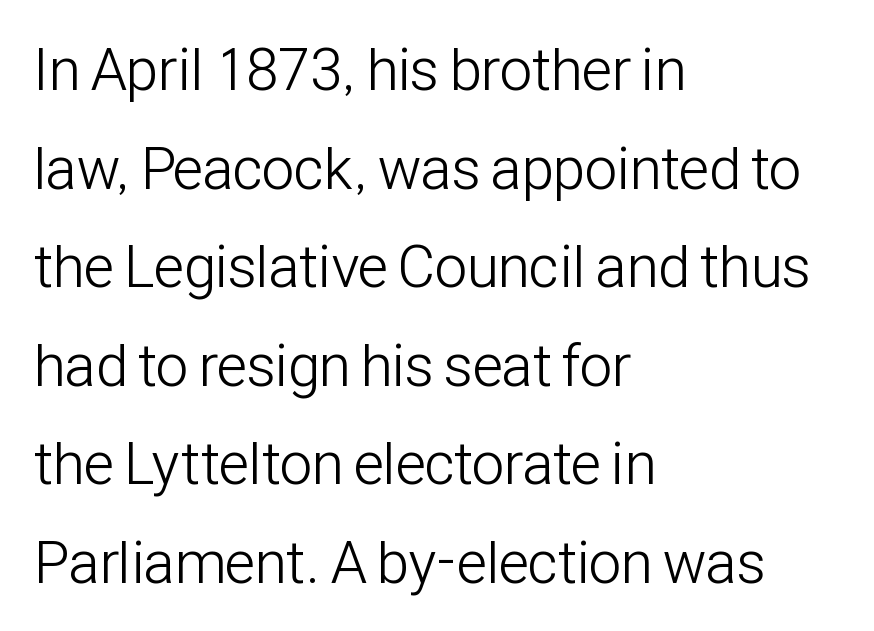
The passage shown is not bold in any degree. Character widths vary here, with narrow letters taking less room than wide ones. Has an underline been added? It has not. This sample keeps an unexceptional amount of space between lines. Quick note: not italic, upright.
